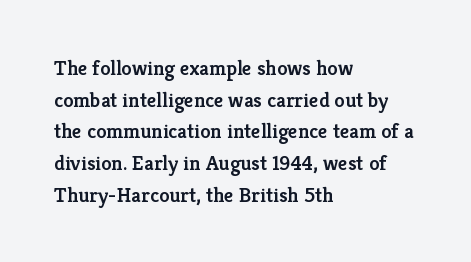
The image shows 21 px text type, upright; set left-aligned, normal line spacing (1.51x), normal letter spacing, not underlined.
